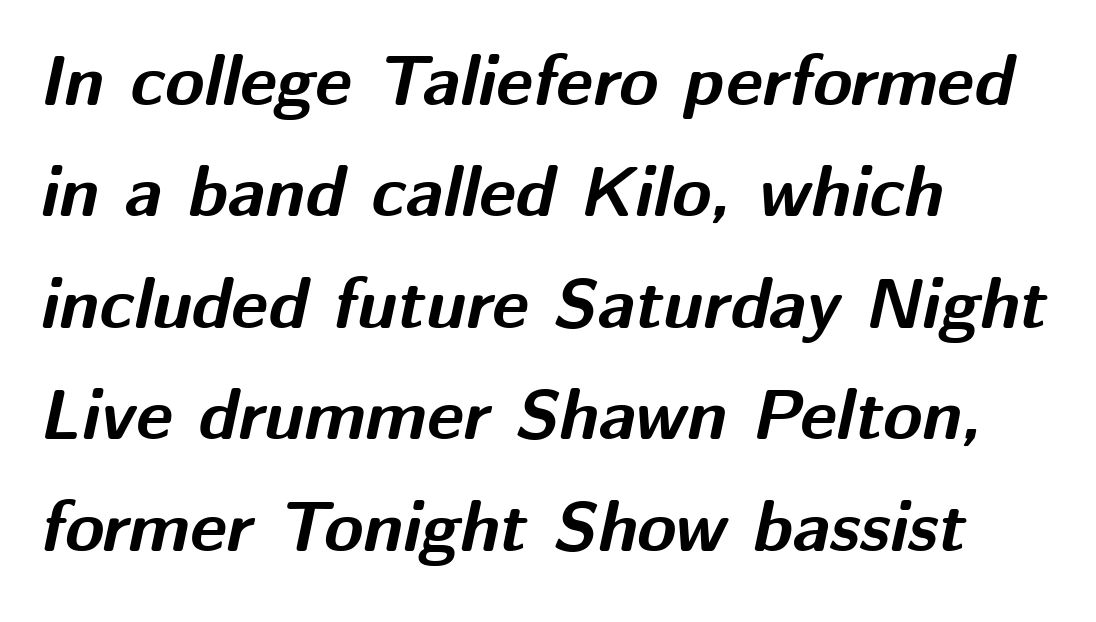
Baseline-to-baseline distance is the conventional proportion of letter height. The tracking reads as untouched default to a designer's eye. The space beneath each line is pristine and unruled. The text block is weighted toward the left margin, trailing off unevenly rightward. Every character sits at an angle, as italics do. Varying glyph widths throughout — classic text-font behaviour.
